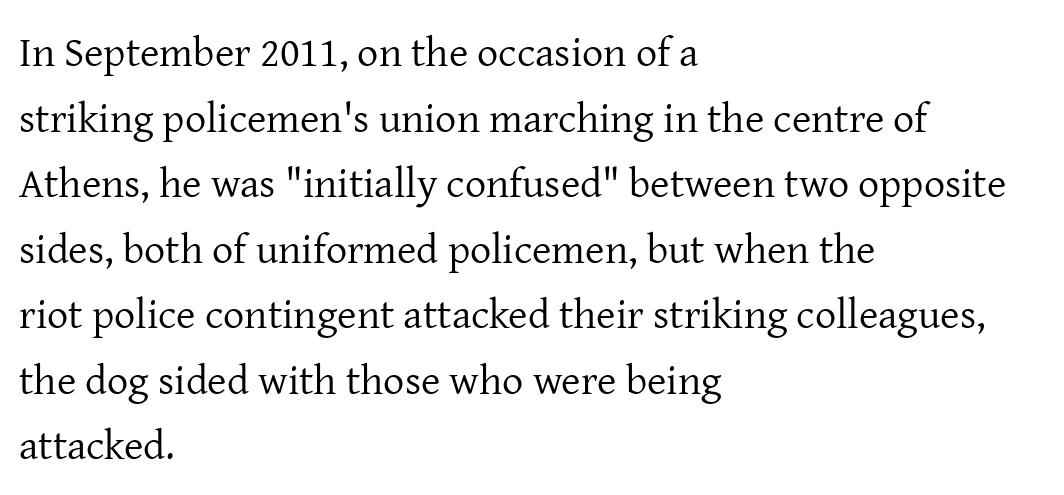
Weight: not bold — regular or lighter. Interline gaps are of average width in this sample. Default kerning and tracking; the words read as compact shapes. A clean baseline with only descenders dipping below it. A classic flush-left, rag-right setting is used for this passage.
